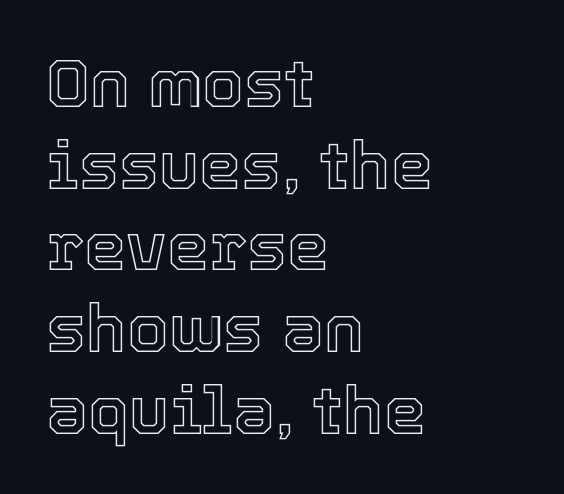
The image shows 67 px text type, upright; set left-aligned, line spacing 1.22x, normal letter spacing, not underlined; a medium x-height.
